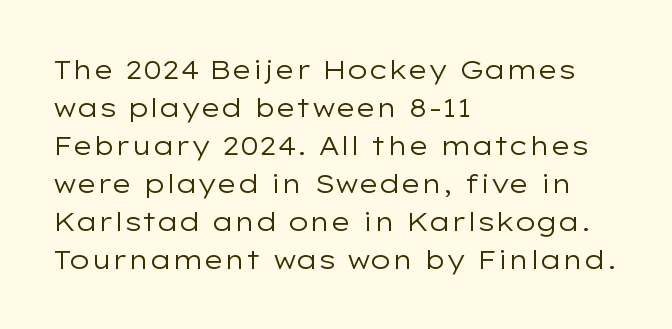
Visually the block forms a straight wall on the left and a jagged coastline on the right. Caption: standard tracking, unaltered. The type sits square on the baseline with zero lean. Weight: not bold — regular or lighter.
